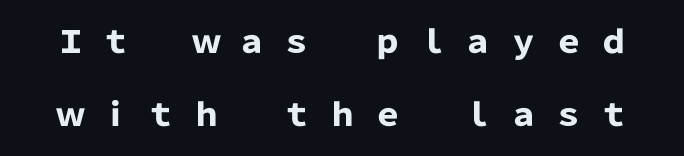
{"serif": "no", "italic": "no", "bold": "yes", "weight": "heavy", "width": "normal", "stroke_contrast": "low", "x_height": "medium", "monospaced": "no", "underline": "no", "line_spacing": "loose", "line_spacing_ratio": 2.36, "letter_spacing": "wide", "letter_spacing_em": 0.46, "glyph_px": 31}
